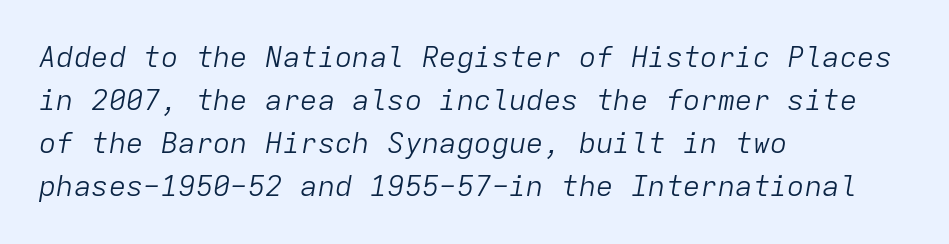
{"italic": "yes", "lean": "right", "slant_degrees": 9, "bold": "no", "weight": "light", "width": "normal", "stroke_contrast": "low", "x_height": "medium", "monospaced": "yes", "underline": "no", "align": "left", "line_spacing": "normal", "line_spacing_ratio": 1.48, "letter_spacing": "normal", "letter_spacing_em": 0.0, "glyph_px": 29}
